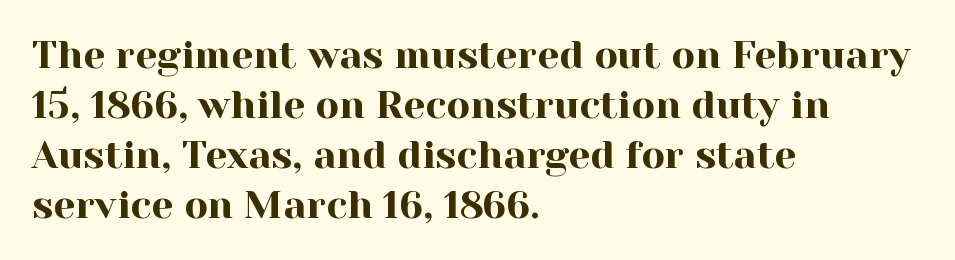
{"serif": "yes", "italic": "no", "width": "normal", "x_height": "medium", "monospaced": "no", "underline": "no", "align": "left", "line_spacing": "normal", "line_spacing_ratio": 1.28, "letter_spacing": "normal", "letter_spacing_em": 0.0, "glyph_px": 39}
